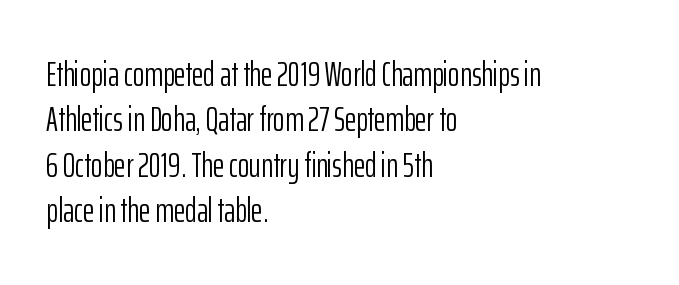
{"serif": "no", "italic": "no", "bold": "no", "weight": "light", "width": "condensed", "stroke_contrast": "low", "x_height": "medium", "monospaced": "no", "underline": "no", "align": "left", "line_spacing": "normal", "line_spacing_ratio": 1.3, "letter_spacing": "normal", "letter_spacing_em": 0.0, "glyph_px": 35}
